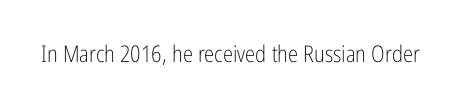
Q: Is the text bold? A: No.
Q: Is the text italic (slanted)? A: No, it is upright.
Q: Is the text underlined? A: No.
Q: Is the spacing between letters normal or unusually wide? A: Normal.
